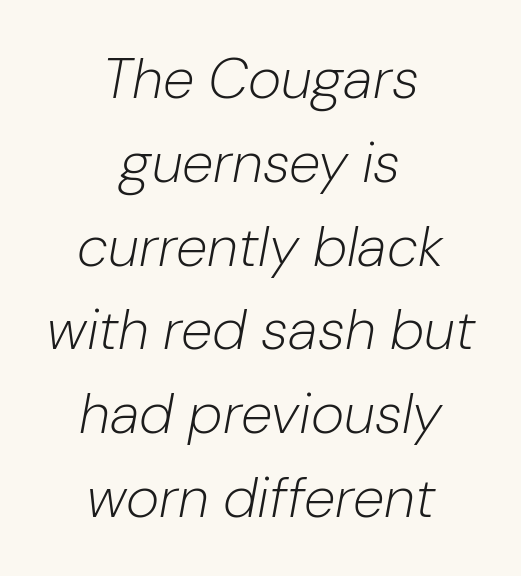
Q: Is the text bold? A: No.
Q: Is the text italic (slanted)? A: Yes, it leans right by about 10 degrees.
Q: Is the text underlined? A: No.
Q: How is the paragraph aligned? A: Centered.
Q: Is the spacing between letters normal or unusually wide? A: Normal.
Q: Is the spacing between lines tight, normal or loose? A: Normal.
Q: Width (condensed, normal, or wide)? A: Normal.
Q: Stroke contrast? A: Low.
Q: x-height? A: Medium.
Q: Monospaced? A: No.
